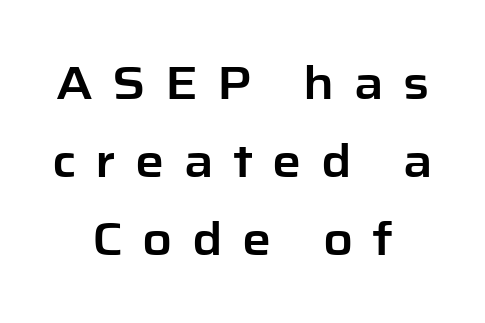
These lines are rendered in a variable-pitch font. Rule under the text: the space is simply empty. Font category for this specimen: sans-serif. Evenly set lines give the paragraph a standard silhouette. Vertical strokes here are truly vertical.
